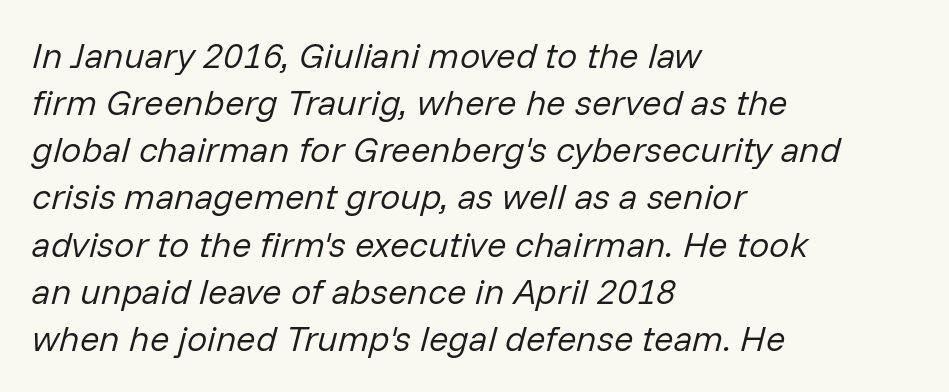
Q: Is the text bold? A: No.
Q: Is the text italic (slanted)? A: Yes, it leans right by about 14 degrees.
Q: Is the text underlined? A: No.
Q: How is the paragraph aligned? A: Left-aligned.
Q: Is the spacing between letters normal or unusually wide? A: Normal.
Q: Is the spacing between lines tight, normal or loose? A: Normal.
Q: Width (condensed, normal, or wide)? A: Normal.
Q: Stroke contrast? A: Low.
Q: x-height? A: Medium.
Q: Monospaced? A: No.
